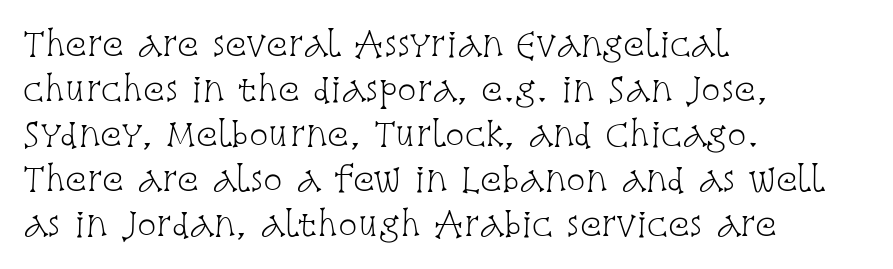
{"serif": "yes", "italic": "no", "bold": "no", "weight": "light", "width": "condensed", "stroke_contrast": "low", "x_height": "large", "monospaced": "no", "underline": "no", "align": "left", "line_spacing": "normal", "line_spacing_ratio": 1.41, "letter_spacing": "normal", "letter_spacing_em": 0.0, "glyph_px": 32}
